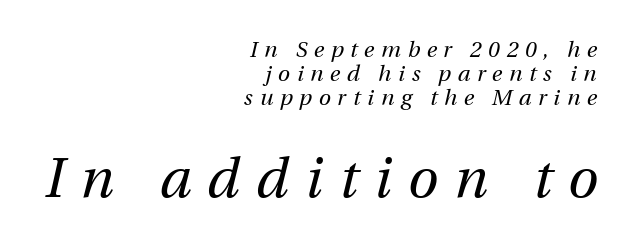
The image shows 55 px regular-weight type, italic (leaning right); set right-aligned, tight line spacing (1.08x), unusually wide letter spacing (+0.3 em), not underlined; the second (bottom) block is 2.5x larger; medium stroke contrast and a medium x-height.
